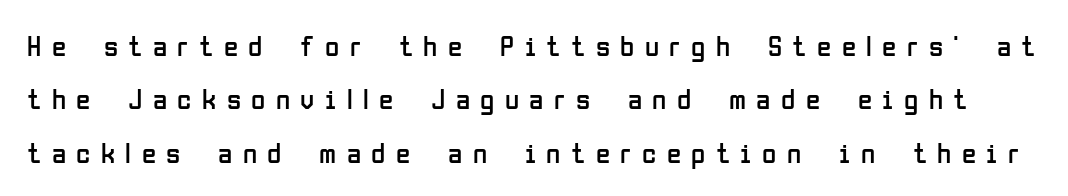
Every stem runs plumb, perpendicular to the baseline. Unmarked baselines from the first word to the last. Character widths vary here, with narrow letters taking less room than wide ones. These lines have a slow, spaced-out rhythm from letter to letter. Each letter's strokes conclude bluntly, with no projecting serifs.
